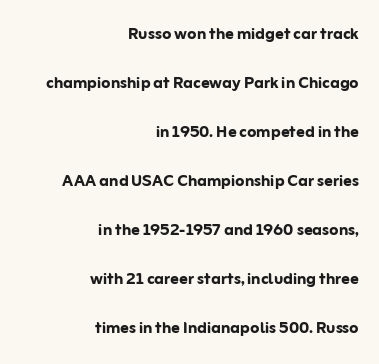
These lines stack with their right ends in a neat column. The face used here is rendered with its standard letterfit. The passage shown is not underscored anywhere. Honestly, the rows look like they've been pulled way apart.
